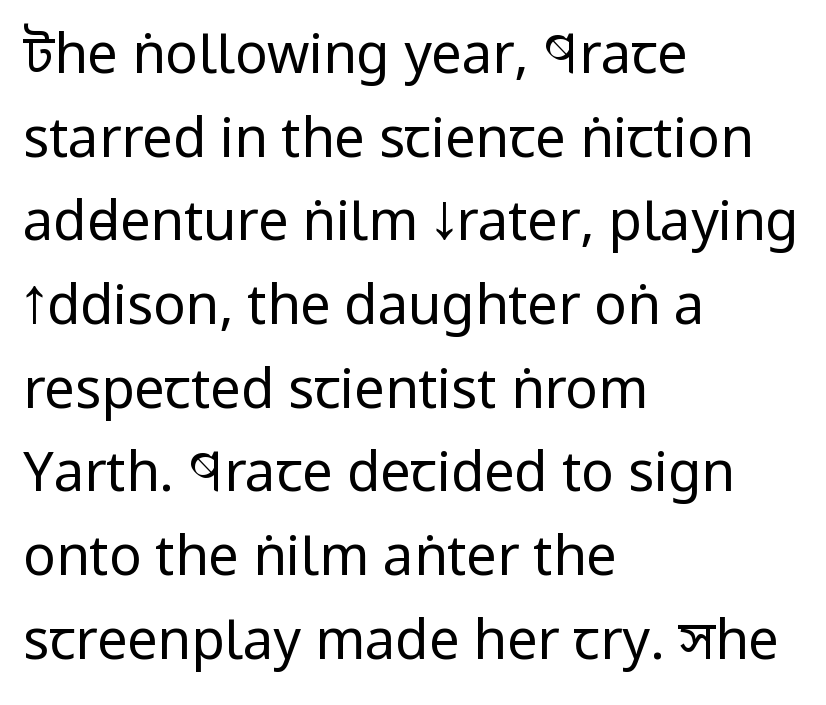
The image shows 54 px regular-weight, condensed sans-serif type, upright; set left-aligned, normal line spacing (1.55x), normal letter spacing, not underlined; low stroke contrast and a large x-height.
